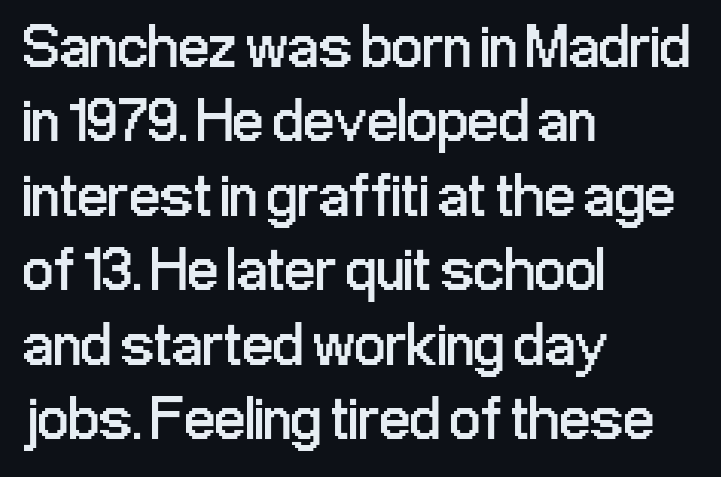
{"serif": "no", "italic": "no", "bold": "no", "weight": "regular", "width": "condensed", "stroke_contrast": "low", "x_height": "medium", "monospaced": "no", "underline": "no", "align": "left", "line_spacing_ratio": 1.22, "letter_spacing": "normal", "letter_spacing_em": 0.0, "glyph_px": 61}
